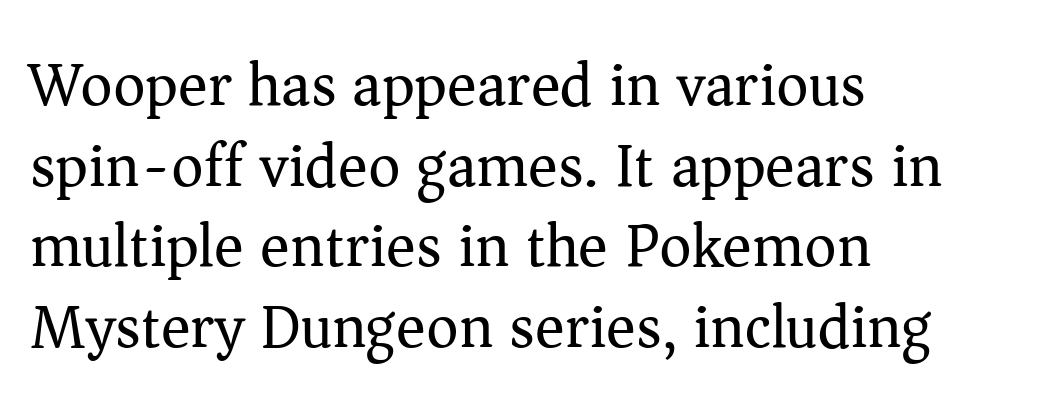
Alignment: flush left. Beneath every word, the page is bare. This block has exactly the height ordinary leading produces. Here the designer chose a conventional face with non-uniform glyph widths. The passage shown is not bold in any degree. The letters sit at their default tracking, neither squeezed nor spread.
